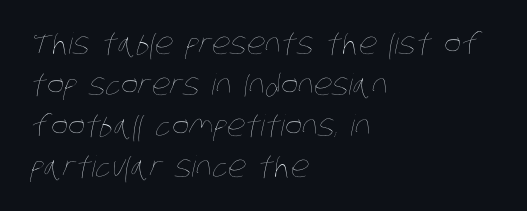
Q: Is the text bold? A: No.
Q: Is the text underlined? A: No.
Q: How is the paragraph aligned? A: Left-aligned.
Q: Is the spacing between letters normal or unusually wide? A: Normal.
Q: Is the spacing between lines tight, normal or loose? A: Normal.
Q: Width (condensed, normal, or wide)? A: Condensed.
Q: Stroke contrast? A: Low.
Q: x-height? A: Large.
Q: Monospaced? A: No.
